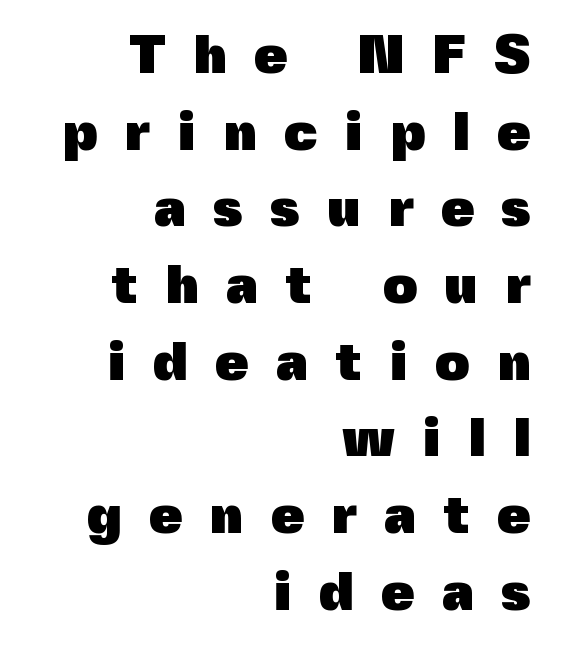
Q: Is the text bold? A: Yes.
Q: Is the text italic (slanted)? A: No, it is upright.
Q: Is the typeface a serif or a sans-serif typeface? A: Sans-serif.
Q: Is the text underlined? A: No.
Q: How is the paragraph aligned? A: Right-aligned.
Q: Is the spacing between letters normal or unusually wide? A: Unusually wide.
Q: Is the spacing between lines tight, normal or loose? A: Normal.
Q: Width (condensed, normal, or wide)? A: Normal.
Q: x-height? A: Medium.
Q: Monospaced? A: No.
